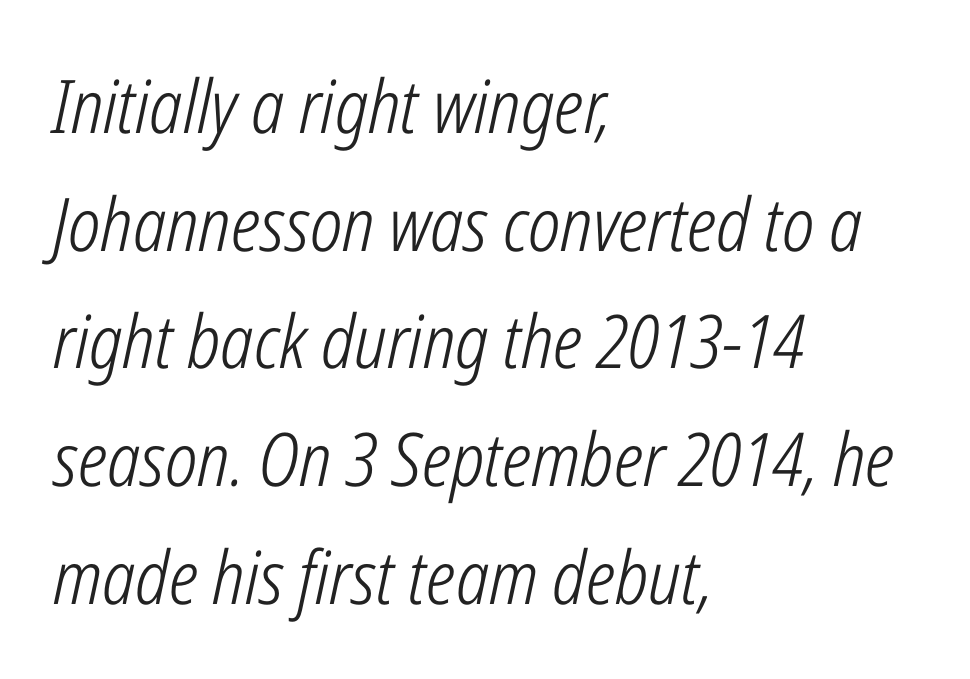
Heaviness? Minimal to ordinary, like unemphasized prose. Evenly set lines give the paragraph a standard silhouette. The compositor pushed each line to the left boundary. Designer's note — italics engaged. Tracking here is standard; glyphs follow each other at the usual distance.
